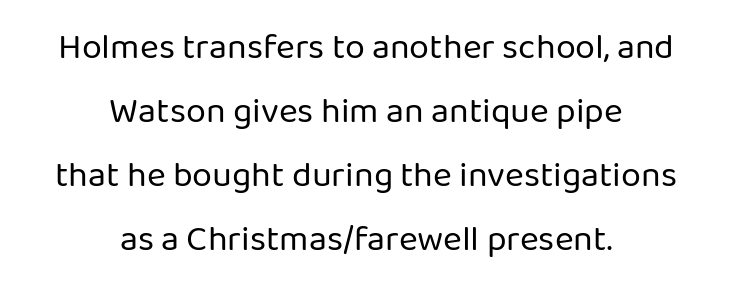
Q: Is the text bold? A: No.
Q: Is the text italic (slanted)? A: No, it is upright.
Q: Is the typeface a serif or a sans-serif typeface? A: Sans-serif.
Q: Is the text underlined? A: No.
Q: How is the paragraph aligned? A: Centered.
Q: Is the spacing between letters normal or unusually wide? A: Normal.
Q: Width (condensed, normal, or wide)? A: Normal.
Q: Stroke contrast? A: Low.
Q: x-height? A: Medium.
Q: Monospaced? A: No.
